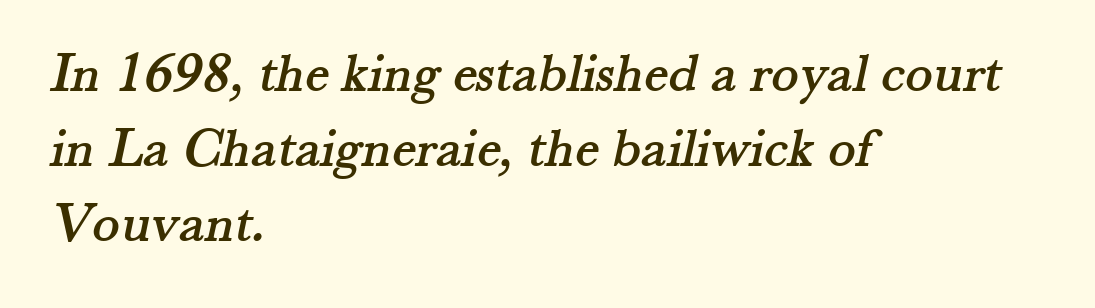
{"serif": "yes", "width": "normal", "stroke_contrast": "medium", "x_height": "small", "monospaced": "no", "underline": "no", "align": "left", "line_spacing": "normal", "line_spacing_ratio": 1.32, "letter_spacing": "normal", "letter_spacing_em": 0.0, "glyph_px": 57}
